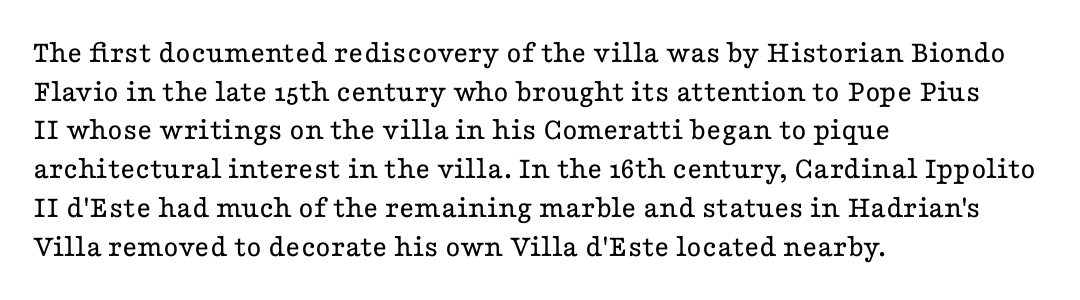
{"serif": "yes", "italic": "no", "bold": "no", "weight": "regular", "width": "wide", "stroke_contrast": "low", "x_height": "medium", "monospaced": "no", "underline": "no", "align": "left", "line_spacing_ratio": 1.21, "letter_spacing": "normal", "letter_spacing_em": 0.0, "glyph_px": 32}
